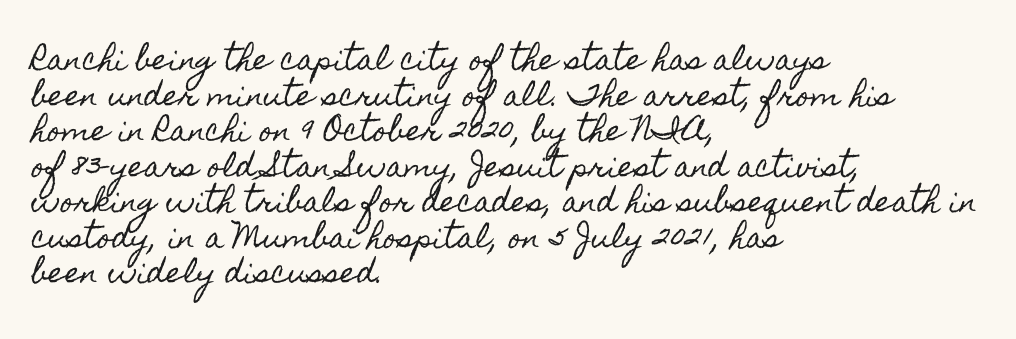
The image shows 28 px condensed type; set left-aligned, normal line spacing (1.27x), normal letter spacing, not underlined; a small x-height.
